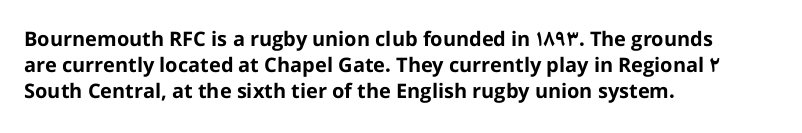
Q: Is the text bold? A: Yes.
Q: Is the text italic (slanted)? A: No, it is upright.
Q: Is the text underlined? A: No.
Q: How is the paragraph aligned? A: Left-aligned.
Q: Is the spacing between letters normal or unusually wide? A: Normal.
Q: Is the spacing between lines tight, normal or loose? A: Normal.
